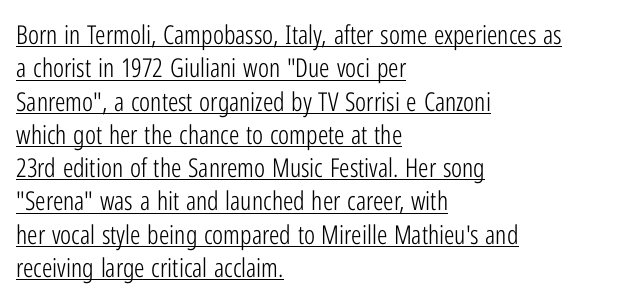
Q: Is the text bold? A: No.
Q: Is the text italic (slanted)? A: No, it is upright.
Q: Is the text underlined? A: Yes.
Q: How is the paragraph aligned? A: Left-aligned.
Q: Is the spacing between letters normal or unusually wide? A: Normal.
Q: Is the spacing between lines tight, normal or loose? A: Normal.
